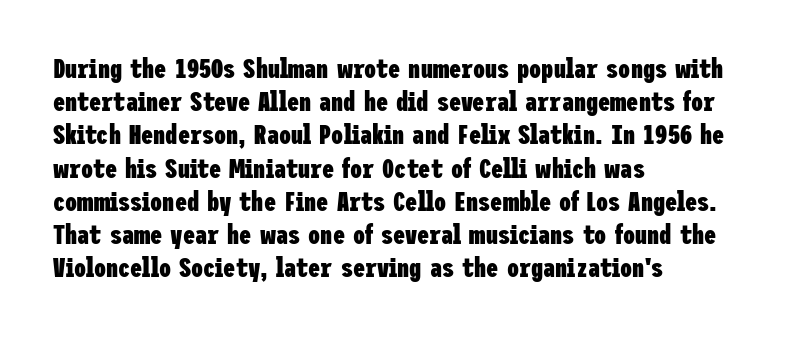
There is no visible air inserted between adjacent glyphs. In terms of weight, the rendering is a true, heavy bold. Visually the block forms a straight wall on the left and a jagged coastline on the right. Lines of text with bare space underneath. If you drew a line through each stem, it would be perfectly vertical.
